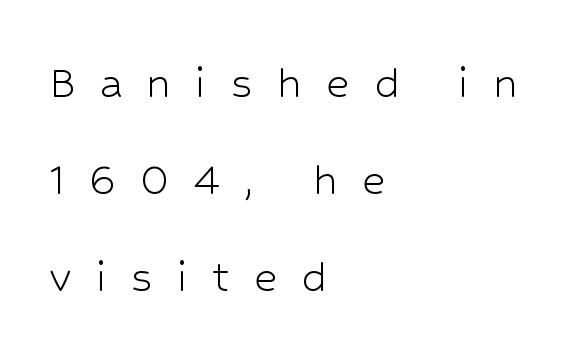
No chunkiness to these letters — they're not bold. Glance below the letters and you will spot only blank space. How are the letters spaced? Widely, with obvious added tracking. Line beginnings align vertically; line endings do not. A great deal of white space separates one row of letters from the next.
